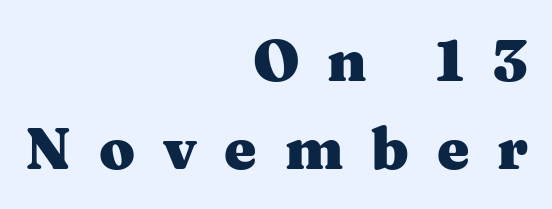
The image shows 58 px heavy, wide serif type, upright; set right-aligned, normal line spacing (1.52x), unusually wide letter spacing (+0.48 em), not underlined; medium stroke contrast and a medium x-height.
